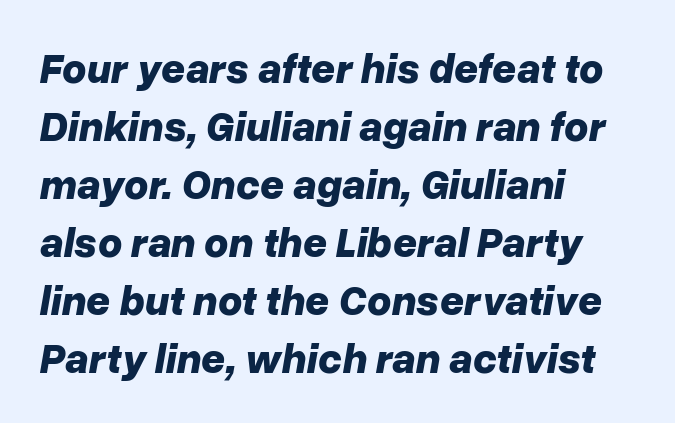
Q: Is the text bold? A: Yes.
Q: Is the text italic (slanted)? A: Yes, it leans right by about 10 degrees.
Q: Is the text underlined? A: No.
Q: How is the paragraph aligned? A: Left-aligned.
Q: Is the spacing between letters normal or unusually wide? A: Normal.
Q: Is the spacing between lines tight, normal or loose? A: Normal.
Q: Width (condensed, normal, or wide)? A: Normal.
Q: Stroke contrast? A: Low.
Q: x-height? A: Medium.
Q: Monospaced? A: No.
